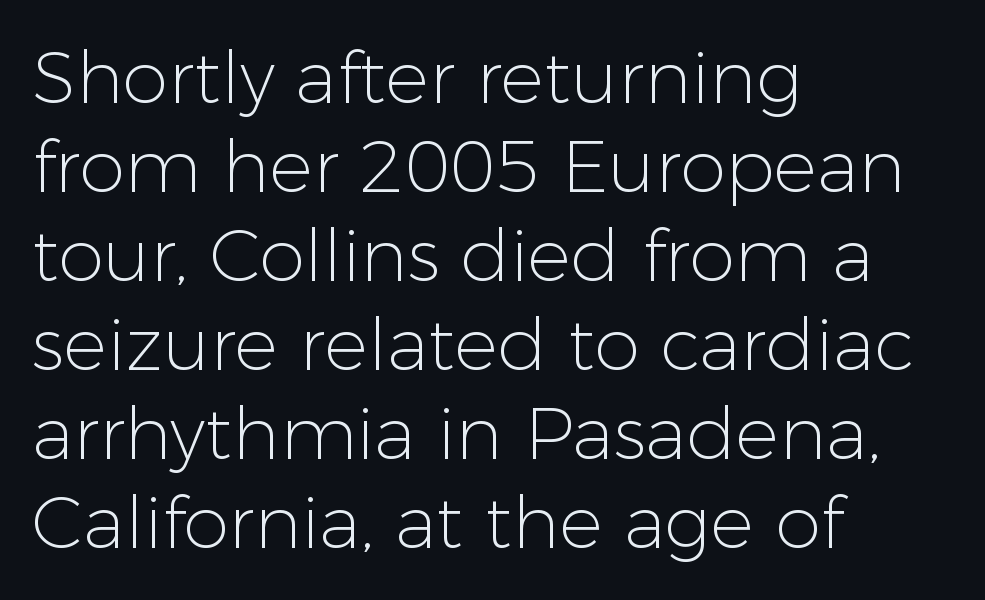
{"serif": "no", "italic": "no", "bold": "no", "weight": "light", "width": "normal", "stroke_contrast": "low", "x_height": "medium", "monospaced": "no", "underline": "no", "align": "left", "line_spacing_ratio": 1.22, "letter_spacing": "normal", "letter_spacing_em": 0.0, "glyph_px": 73}
